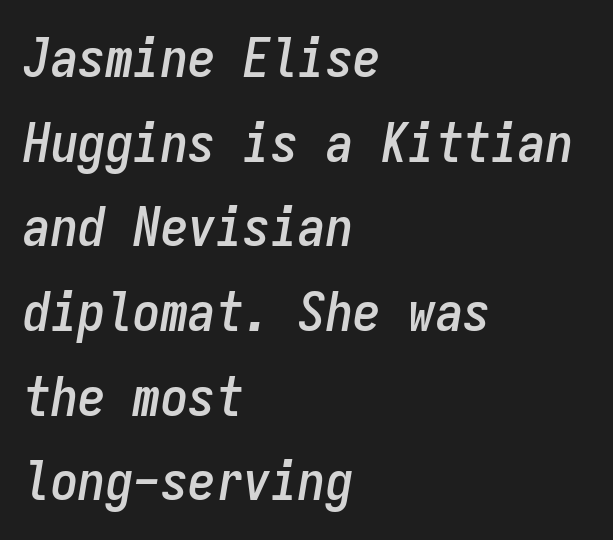
{"italic": "yes", "lean": "right", "slant_degrees": 9, "width": "condensed", "stroke_contrast": "low", "x_height": "medium", "monospaced": "yes", "underline": "no", "align": "left", "line_spacing": "normal", "line_spacing_ratio": 1.54, "letter_spacing": "normal", "letter_spacing_em": 0.0, "glyph_px": 55}
